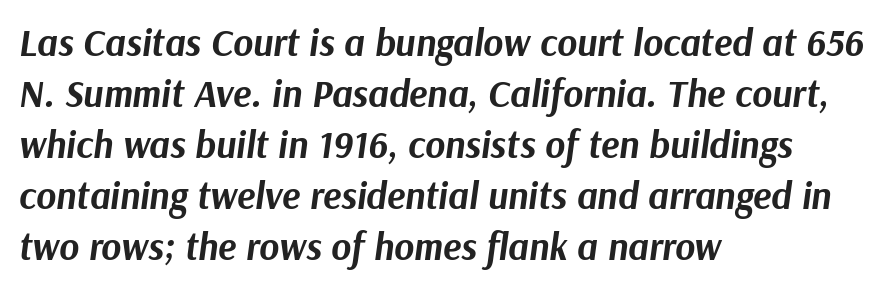
Q: Is the text bold? A: Yes.
Q: Is the text italic (slanted)? A: Yes, it leans right by about 9 degrees.
Q: Is the text underlined? A: No.
Q: How is the paragraph aligned? A: Left-aligned.
Q: Is the spacing between letters normal or unusually wide? A: Normal.
Q: Is the spacing between lines tight, normal or loose? A: Normal.
Q: Width (condensed, normal, or wide)? A: Normal.
Q: Stroke contrast? A: Medium.
Q: x-height? A: Medium.
Q: Monospaced? A: No.
